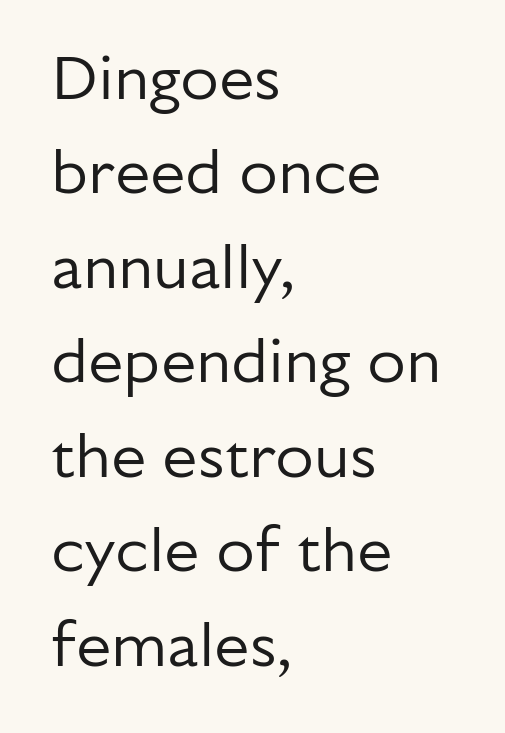
The image shows 63 px regular-weight sans-serif type, upright; set left-aligned, normal line spacing (1.5x), normal letter spacing, not underlined; low stroke contrast and a medium x-height.
